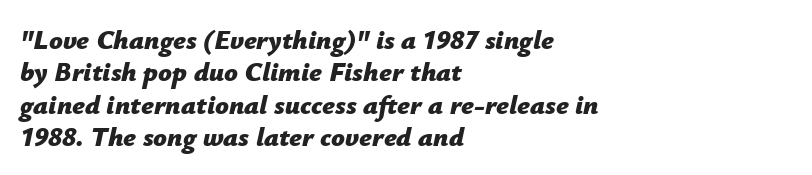
Q: Is the text bold? A: Yes.
Q: Is the text italic (slanted)? A: Yes, it leans right by about 12 degrees.
Q: Is the text underlined? A: No.
Q: How is the paragraph aligned? A: Left-aligned.
Q: Is the spacing between letters normal or unusually wide? A: Normal.
